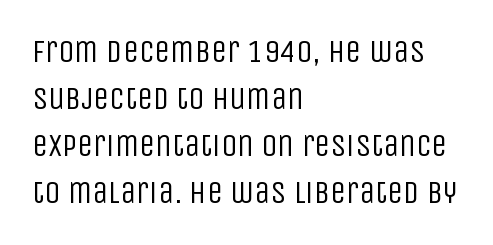
Here the designer chose a conventional face with non-uniform glyph widths. Serif or sans? Sans — the stroke terminals are bare. The lines sit at an ordinary, default distance from one another. Italic: no, the glyphs are upright roman. Letters rest on an invisible, unmarked baseline.
